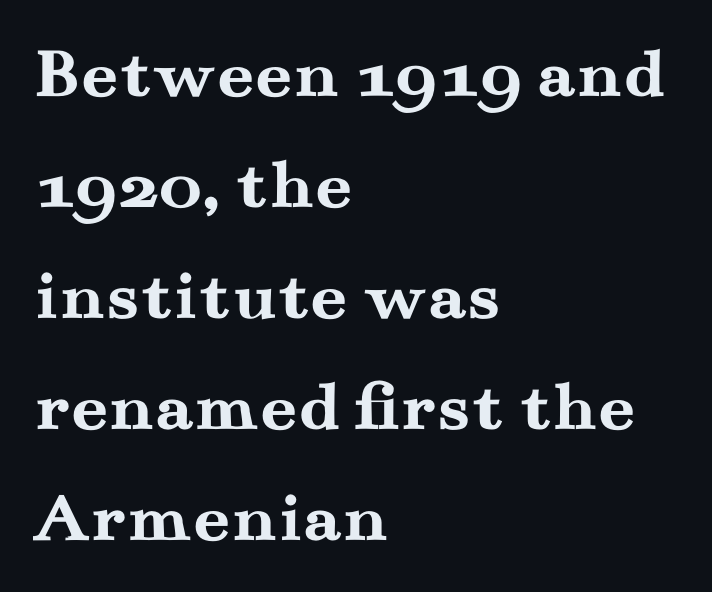
Q: Is the text bold? A: Yes.
Q: Is the text italic (slanted)? A: No, it is upright.
Q: Is the typeface a serif or a sans-serif typeface? A: Serif.
Q: Is the text underlined? A: No.
Q: How is the paragraph aligned? A: Left-aligned.
Q: Is the spacing between letters normal or unusually wide? A: Normal.
Q: Is the spacing between lines tight, normal or loose? A: Normal.
Q: Width (condensed, normal, or wide)? A: Wide.
Q: Stroke contrast? A: Medium.
Q: x-height? A: Small.
Q: Monospaced? A: No.
